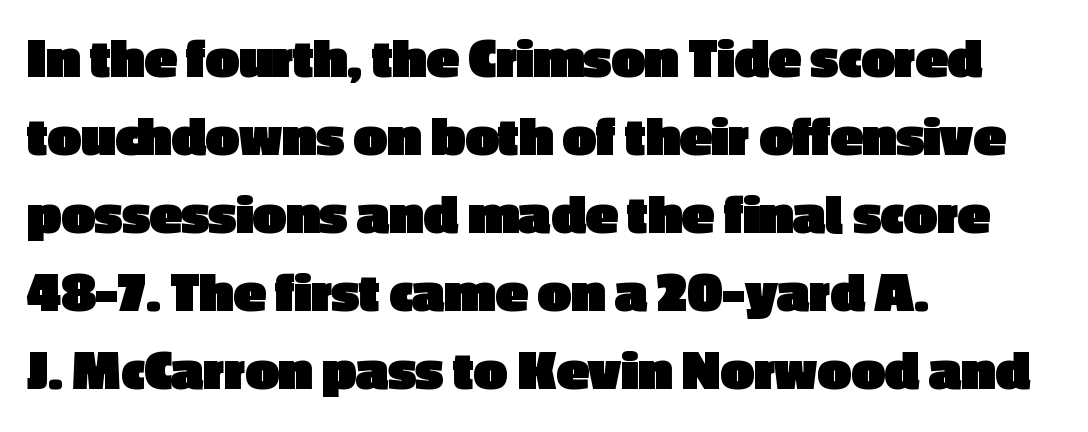
Look at the bottom of the vertical strokes: they stop flat, with no serifs. In terms of leading, this rendering sits right in the middle. Here the designer chose a conventional face with non-uniform glyph widths. A full-strength bold gives these letters their thick strokes. Letters rest on an invisible, unmarked baseline. Here the glyphs are tracked normally, forming tight word shapes.
